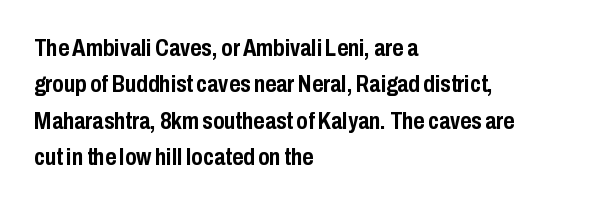
Q: Is the text bold? A: Yes.
Q: Is the text italic (slanted)? A: No, it is upright.
Q: Is the text underlined? A: No.
Q: How is the paragraph aligned? A: Left-aligned.
Q: Is the spacing between letters normal or unusually wide? A: Normal.
Q: Is the spacing between lines tight, normal or loose? A: Normal.
